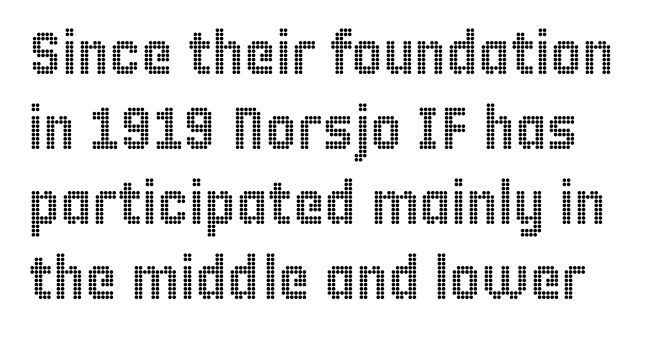
{"italic": "no", "width": "condensed", "x_height": "large", "monospaced": "no", "underline": "no", "line_spacing": "normal", "line_spacing_ratio": 1.25, "letter_spacing": "normal", "letter_spacing_em": 0.0, "glyph_px": 60}
